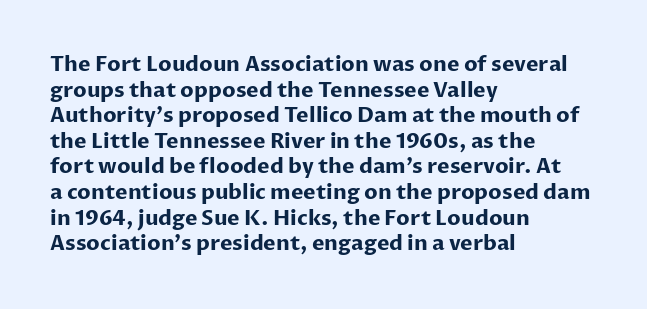
Q: Is the text bold? A: Yes.
Q: Is the text italic (slanted)? A: No, it is upright.
Q: Is the text underlined? A: No.
Q: How is the paragraph aligned? A: Left-aligned.
Q: Is the spacing between letters normal or unusually wide? A: Normal.
